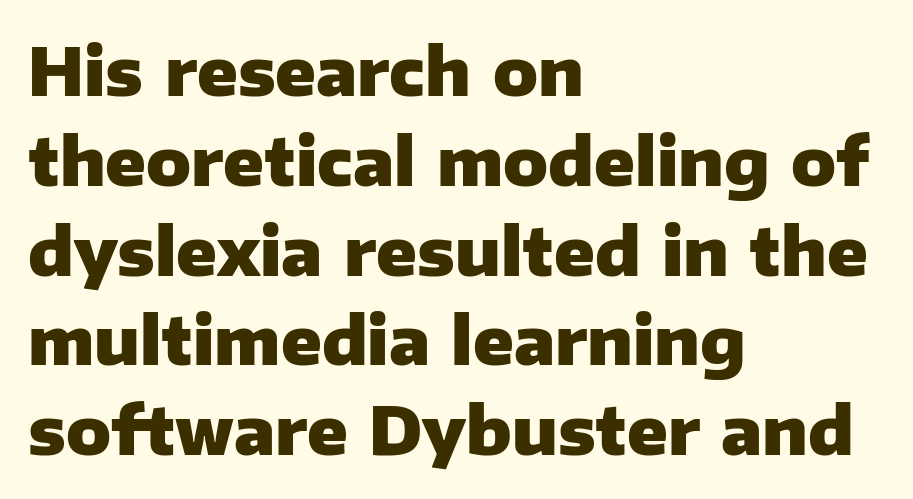
Is there any slant? The stems are plumb. A classic flush-left, rag-right setting is used for this passage. Characters follow at the spacing the type designer built in. Stroke thickness is high; the sample reads as a true bold. These lines are composed in type without serifs. The face used here is proportionally spaced, like ordinary book or web type.
